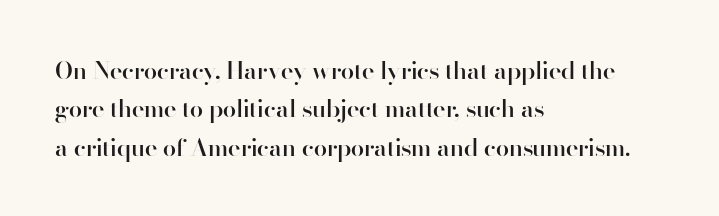
The rendering uses a moderate line-height, typical for paragraphs. How heavy is the stroke? Medium-heavy — a semibold, shy of bold. In CSS terms this would be text-align: left. The glyphs are unaccompanied by any horizontal stroke below them.
